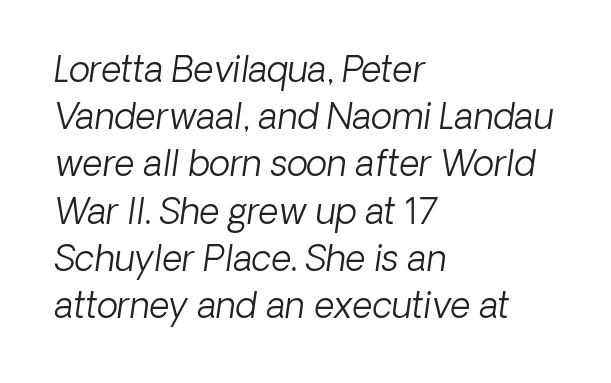
{"italic": "yes", "lean": "right", "slant_degrees": 8, "bold": "no", "weight": "light", "width": "normal", "stroke_contrast": "low", "x_height": "medium", "monospaced": "no", "underline": "no", "align": "left", "line_spacing": "normal", "line_spacing_ratio": 1.35, "letter_spacing": "normal", "letter_spacing_em": 0.0, "glyph_px": 35}
